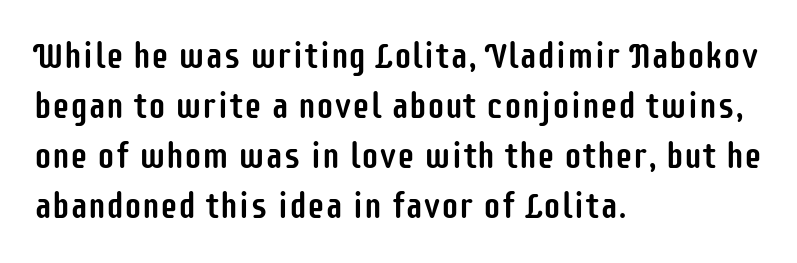
The image shows 36 px condensed sans-serif type, upright; set left-aligned, normal line spacing (1.39x), normal letter spacing, not underlined; low stroke contrast and a large x-height.
